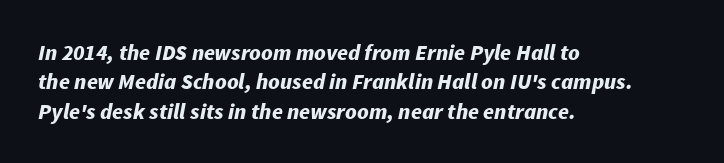
The image shows 22 px bold type, italic (leaning right); set left-aligned, normal line spacing (1.33x), normal letter spacing, not underlined.
